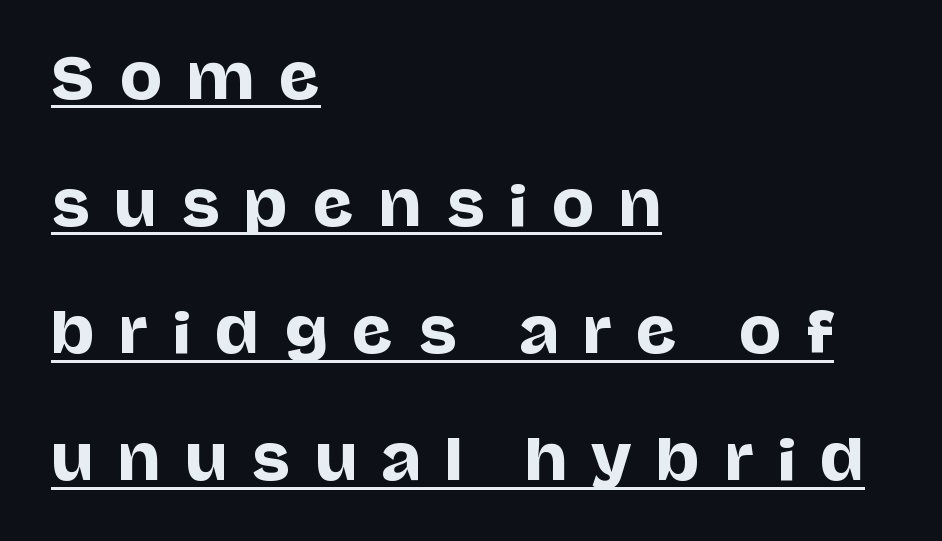
{"serif": "no", "italic": "no", "width": "normal", "stroke_contrast": "low", "x_height": "large", "monospaced": "no", "underline": "yes", "align": "left", "line_spacing": "loose", "line_spacing_ratio": 2.27, "letter_spacing": "wide", "letter_spacing_em": 0.44, "glyph_px": 56}
